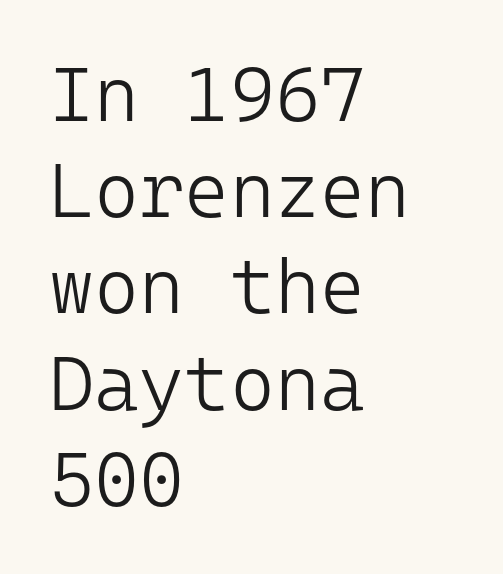
In terms of posture, this sample is upright. Here the designer chose a console-style face with uniform glyph widths. Characters follow at the spacing the type designer built in. Stems here are at most as thick as an everyday book face. Decoration check: the copy has no underline.
